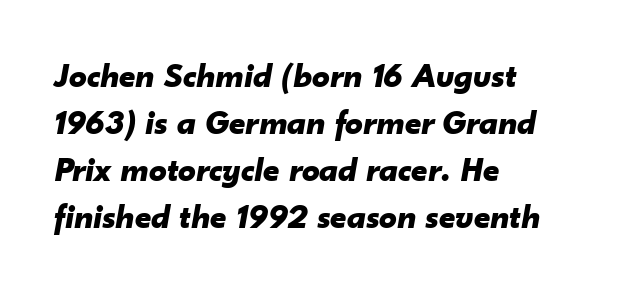
Unmarked baselines from the first word to the last. How are the letters spaced? Ordinarily, with no added tracking. This sample is left-justified, so line endings fall wherever the words run out. Pretty heavy lettering here — definitely bold. The rendering applies a slant to the glyphs. Each letter keeps its own natural width here, so spacing adapts to shape.
